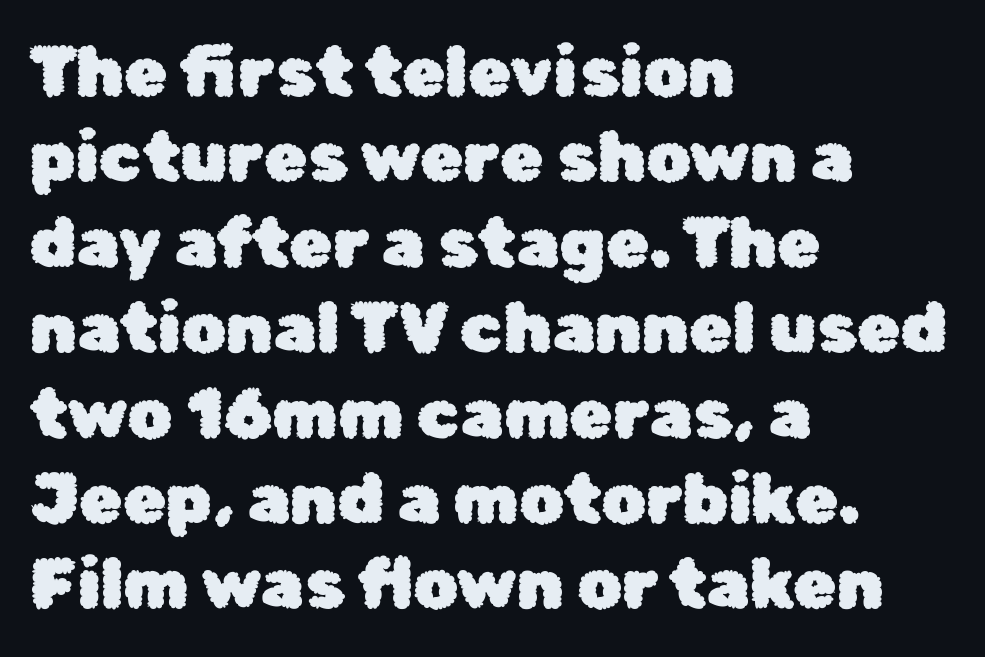
Q: Is the text italic (slanted)? A: No, it is upright.
Q: Is the typeface a serif or a sans-serif typeface? A: Sans-serif.
Q: Is the text underlined? A: No.
Q: How is the paragraph aligned? A: Left-aligned.
Q: Is the spacing between letters normal or unusually wide? A: Normal.
Q: Width (condensed, normal, or wide)? A: Normal.
Q: Stroke contrast? A: Low.
Q: x-height? A: Medium.
Q: Monospaced? A: No.
